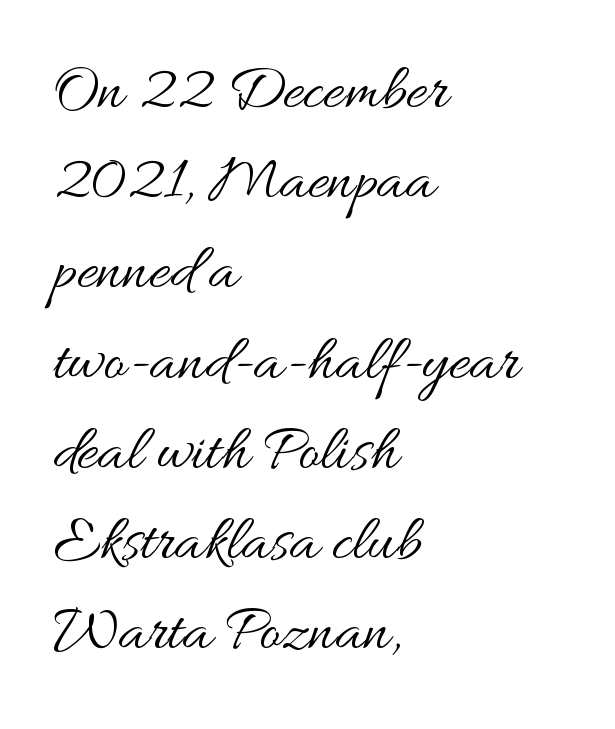
{"bold": "no", "weight": "regular", "width": "wide", "stroke_contrast": "medium", "x_height": "small", "monospaced": "no", "underline": "no", "align": "left", "line_spacing": "normal", "line_spacing_ratio": 1.41, "letter_spacing": "normal", "letter_spacing_em": 0.0, "glyph_px": 64}
